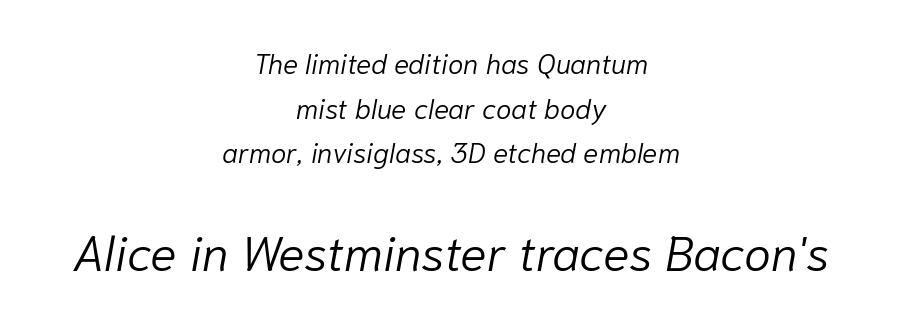
Q: Is the text bold? A: No.
Q: Is the text italic (slanted)? A: Yes, it leans right by about 10 degrees.
Q: Is the text underlined? A: No.
Q: How is the paragraph aligned? A: Centered.
Q: Is the spacing between letters normal or unusually wide? A: Normal.
Q: Is the spacing between lines tight, normal or loose? A: Normal.
Q: Which block of text is set in a larger size, the first (top) or the second (bottom)? A: The second (bottom) one.
Q: Width (condensed, normal, or wide)? A: Normal.
Q: Stroke contrast? A: Low.
Q: x-height? A: Medium.
Q: Monospaced? A: No.
